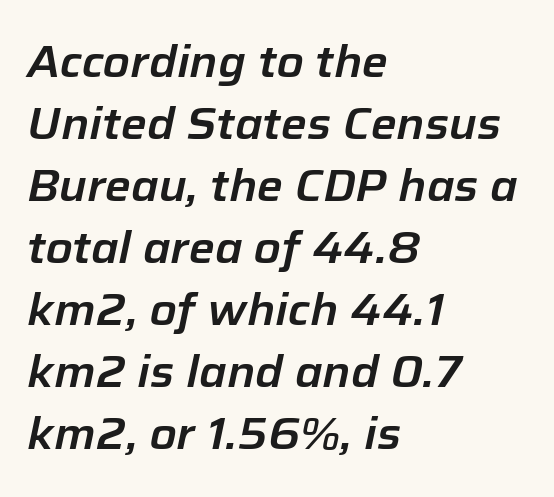
The image shows 44 px text type, italic (leaning right); set left-aligned, normal line spacing (1.41x), normal letter spacing, not underlined; low stroke contrast and a medium x-height.
